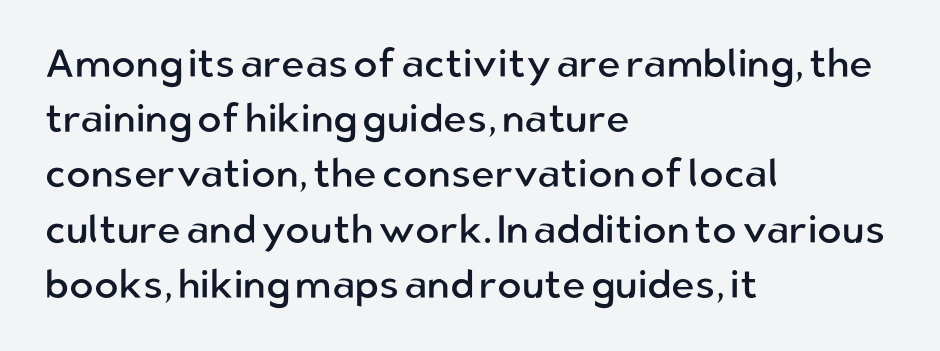
{"serif": "no", "italic": "no", "bold": "no", "weight": "regular", "width": "normal", "stroke_contrast": "low", "x_height": "medium", "monospaced": "no", "underline": "no", "align": "left", "line_spacing": "normal", "line_spacing_ratio": 1.38, "letter_spacing": "normal", "letter_spacing_em": 0.0, "glyph_px": 40}
